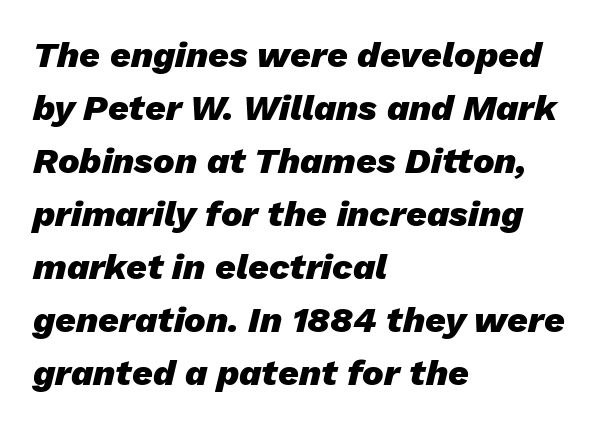
{"italic": "yes", "lean": "right", "slant_degrees": 13, "bold": "yes", "weight": "heavy", "width": "normal", "stroke_contrast": "low", "x_height": "medium", "monospaced": "no", "underline": "no", "align": "left", "line_spacing": "normal", "line_spacing_ratio": 1.47, "letter_spacing": "normal", "letter_spacing_em": 0.0, "glyph_px": 36}
